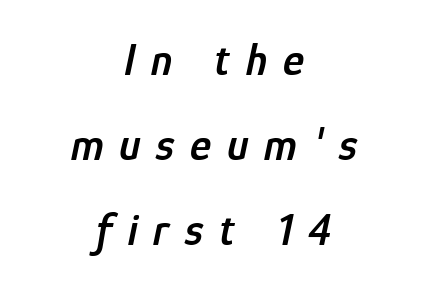
Q: Is the text bold? A: Semi-bold.
Q: Is the text italic (slanted)? A: Yes, it leans right by about 12 degrees.
Q: Is the text underlined? A: No.
Q: How is the paragraph aligned? A: Centered.
Q: Is the spacing between letters normal or unusually wide? A: Unusually wide.
Q: Width (condensed, normal, or wide)? A: Condensed.
Q: Stroke contrast? A: Low.
Q: x-height? A: Medium.
Q: Monospaced? A: No.
